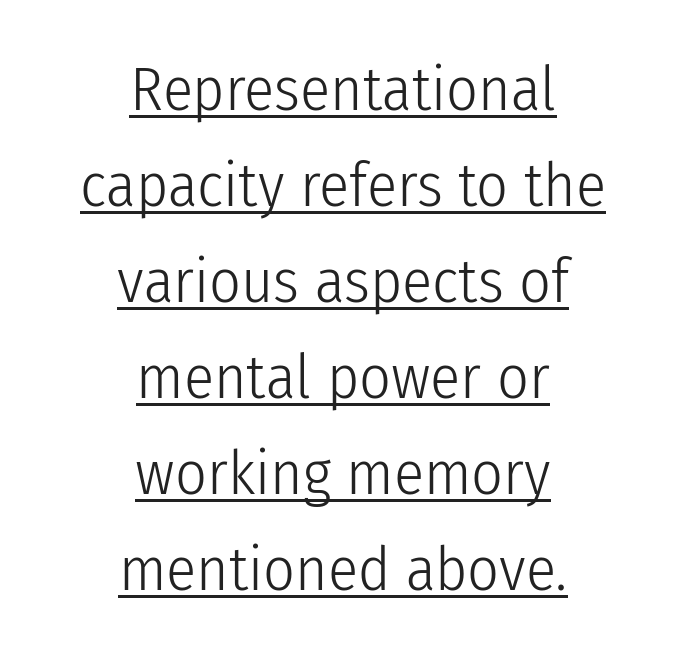
The image shows 62 px light, condensed sans-serif type, upright; set centered, normal line spacing (1.55x), normal letter spacing, underlined; low stroke contrast and a medium x-height.
